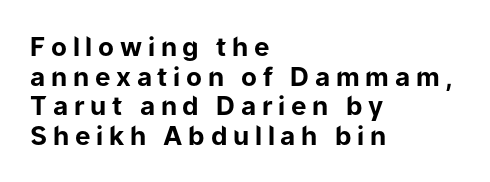
{"italic": "no", "bold": "yes", "underline": "no", "align": "left", "line_spacing": "tight", "line_spacing_ratio": 1.14, "letter_spacing": "wide", "letter_spacing_em": 0.22, "glyph_px": 26}
